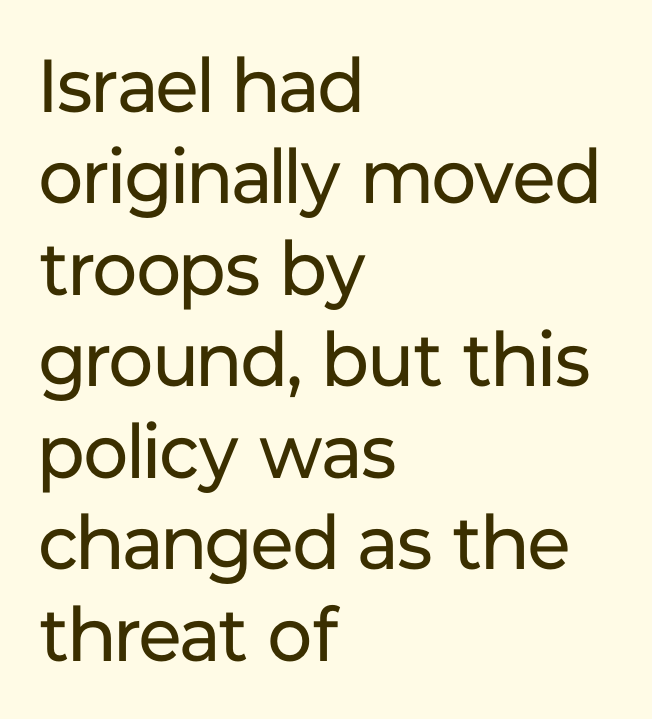
Q: Is the text bold? A: No.
Q: Is the text italic (slanted)? A: No, it is upright.
Q: Is the typeface a serif or a sans-serif typeface? A: Sans-serif.
Q: Is the text underlined? A: No.
Q: How is the paragraph aligned? A: Left-aligned.
Q: Is the spacing between letters normal or unusually wide? A: Normal.
Q: Width (condensed, normal, or wide)? A: Normal.
Q: Stroke contrast? A: Low.
Q: x-height? A: Medium.
Q: Monospaced? A: No.
